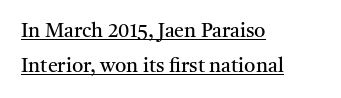
The image shows 20 px text type, upright; set left-aligned, line spacing 1.74x, normal letter spacing, underlined.
